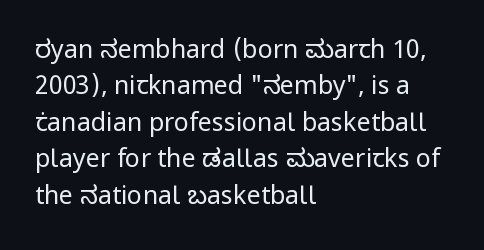
In terms of posture, this sample is upright. The passage shown has conventional tracking throughout. The zone under the glyphs is completely vacant. The lines are quadded left. These glyphs show unthickened strokes, regular width or finer. Rows of type keep a routine distance in the vertical direction.
